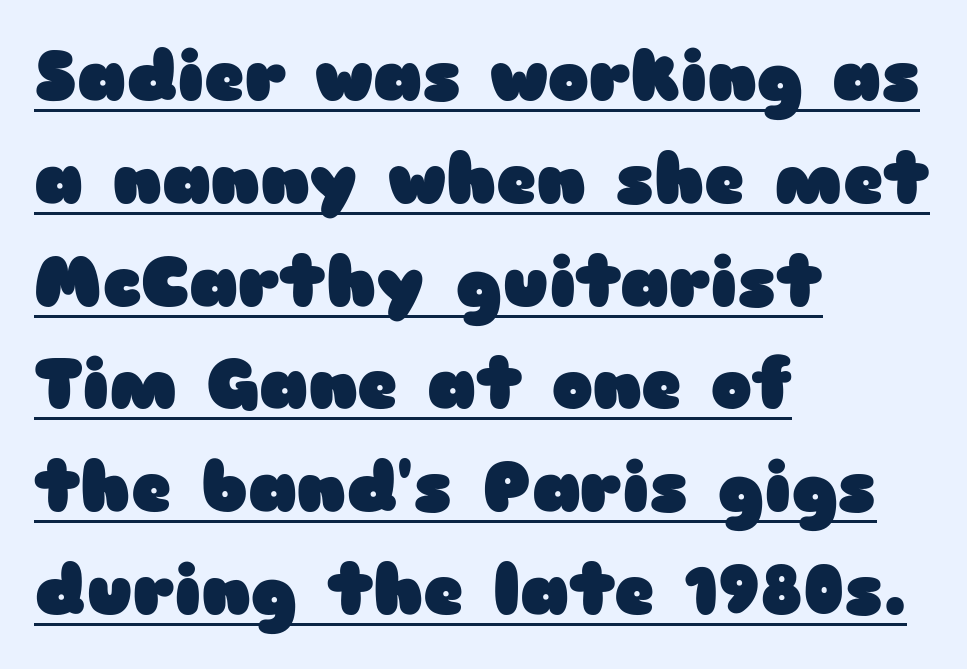
These lines stack with their left ends in a neat column. Descenders here cross a horizontal rule under the line. These lines carry a lot of weight — the face is fully bold. Nobody touched the tracking dial on this one. This is the regular roman posture of the typeface. The glyphs in this specimen are sans serif.
